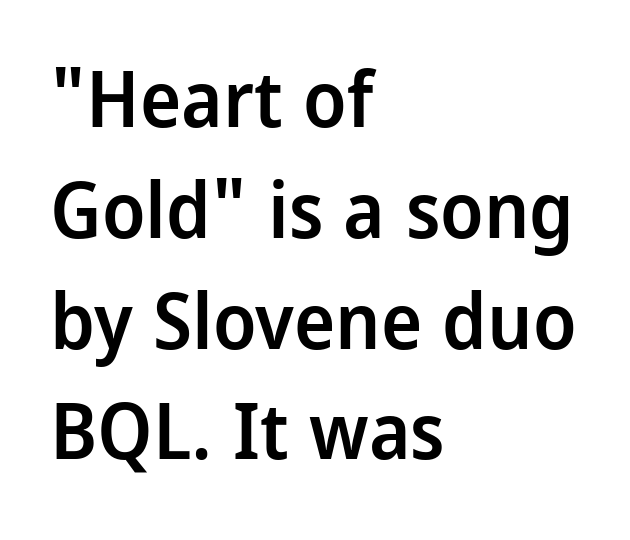
Q: Is the text bold? A: Semi-bold.
Q: Is the text italic (slanted)? A: No, it is upright.
Q: Is the typeface a serif or a sans-serif typeface? A: Sans-serif.
Q: Is the text underlined? A: No.
Q: How is the paragraph aligned? A: Left-aligned.
Q: Is the spacing between letters normal or unusually wide? A: Normal.
Q: Is the spacing between lines tight, normal or loose? A: Normal.
Q: Width (condensed, normal, or wide)? A: Condensed.
Q: Stroke contrast? A: Low.
Q: x-height? A: Large.
Q: Monospaced? A: No.
